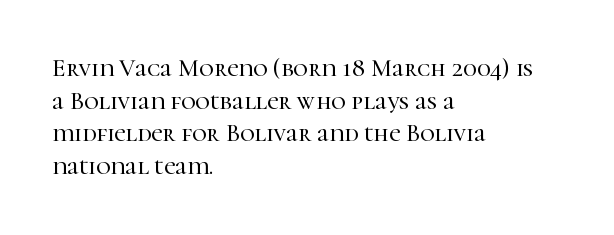
Q: Is the text italic (slanted)? A: No, it is upright.
Q: Is the text underlined? A: No.
Q: How is the paragraph aligned? A: Left-aligned.
Q: Is the spacing between letters normal or unusually wide? A: Normal.
Q: Is the spacing between lines tight, normal or loose? A: Normal.
